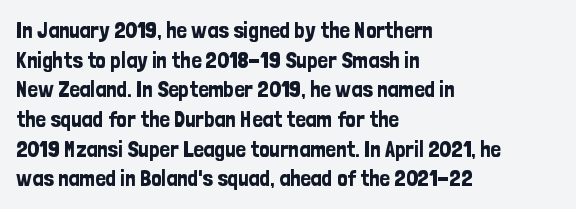
The image shows 23 px text type, upright; set left-aligned, normal line spacing (1.29x), normal letter spacing, not underlined.
